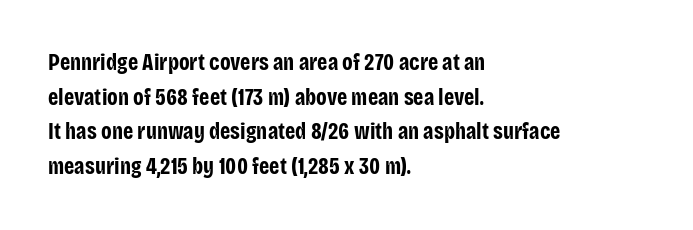
Q: Is the text bold? A: Yes.
Q: Is the text italic (slanted)? A: No, it is upright.
Q: Is the text underlined? A: No.
Q: How is the paragraph aligned? A: Left-aligned.
Q: Is the spacing between letters normal or unusually wide? A: Normal.
Q: Is the spacing between lines tight, normal or loose? A: Normal.
